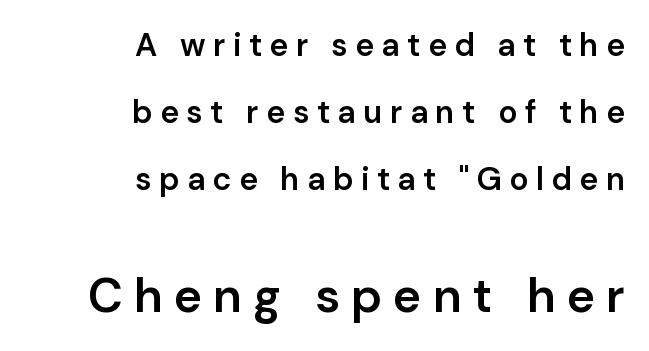
Q: Is the text bold? A: Semi-bold.
Q: Is the text italic (slanted)? A: No, it is upright.
Q: Is the typeface a serif or a sans-serif typeface? A: Sans-serif.
Q: Is the text underlined? A: No.
Q: How is the paragraph aligned? A: Right-aligned.
Q: Is the spacing between letters normal or unusually wide? A: Unusually wide.
Q: Is the spacing between lines tight, normal or loose? A: Loose.
Q: Which block of text is set in a larger size, the first (top) or the second (bottom)? A: The second (bottom) one.
Q: Width (condensed, normal, or wide)? A: Normal.
Q: Stroke contrast? A: Low.
Q: x-height? A: Medium.
Q: Monospaced? A: No.
